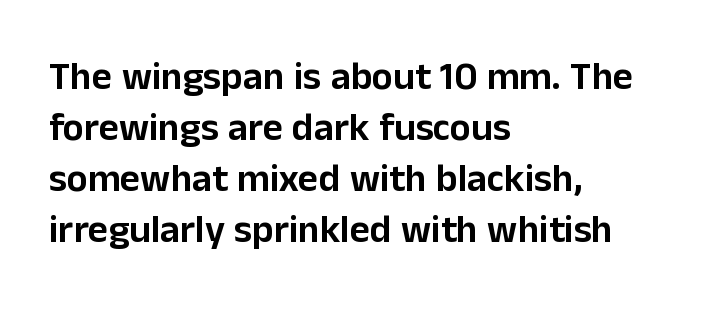
The image shows 39 px sans-serif type, upright; set left-aligned, normal line spacing (1.31x), normal letter spacing, not underlined; low stroke contrast and a medium x-height.
